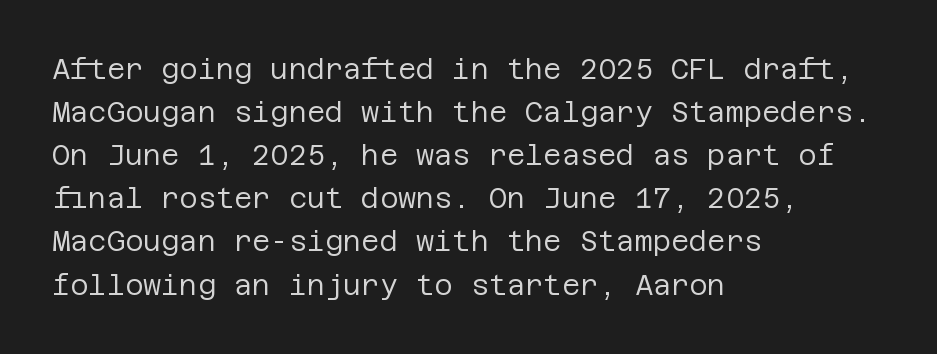
The image shows 28 px regular-weight sans-serif type, upright; set left-aligned, normal line spacing (1.54x), normal letter spacing, not underlined; low stroke contrast and a large x-height.
